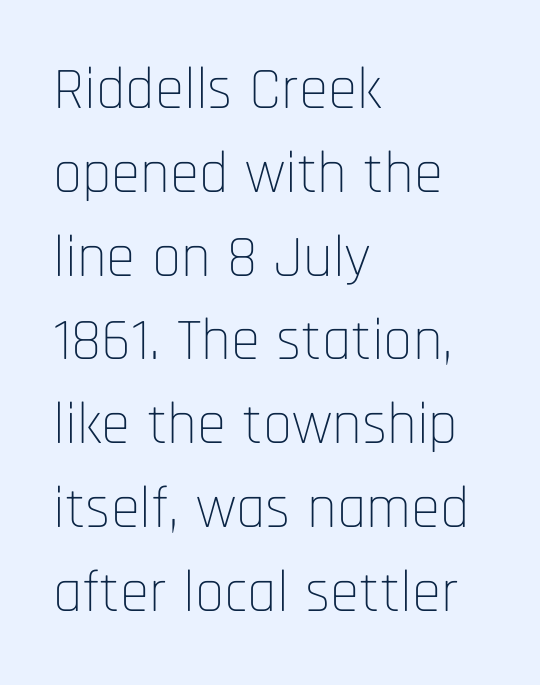
{"serif": "no", "italic": "no", "bold": "no", "weight": "thin", "width": "condensed", "stroke_contrast": "low", "x_height": "large", "monospaced": "no", "underline": "no", "align": "left", "line_spacing": "normal", "line_spacing_ratio": 1.42, "letter_spacing": "normal", "letter_spacing_em": 0.0, "glyph_px": 59}
